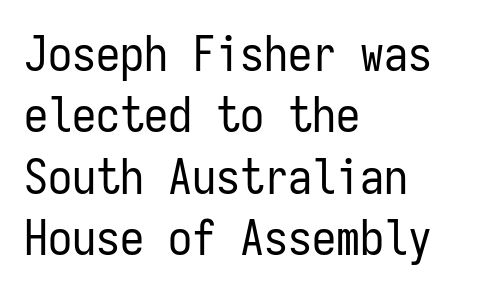
Typographically, this falls in the sans-serif category. This rendering features lettering with no underline. The rows are spaced the way most documents space them. Each word holds together tightly as a unit, with standard inter-letter gaps. Quick note: not italic, upright.
